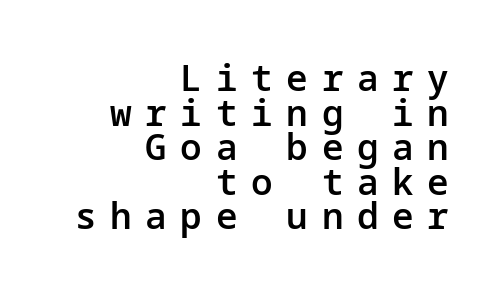
{"serif": "no", "italic": "no", "bold": "semi", "weight": "semibold", "width": "normal", "stroke_contrast": "low", "x_height": "medium", "underline": "no", "align": "right", "line_spacing": "tight", "line_spacing_ratio": 0.96, "letter_spacing": "wide", "letter_spacing_em": 0.38, "glyph_px": 36}
